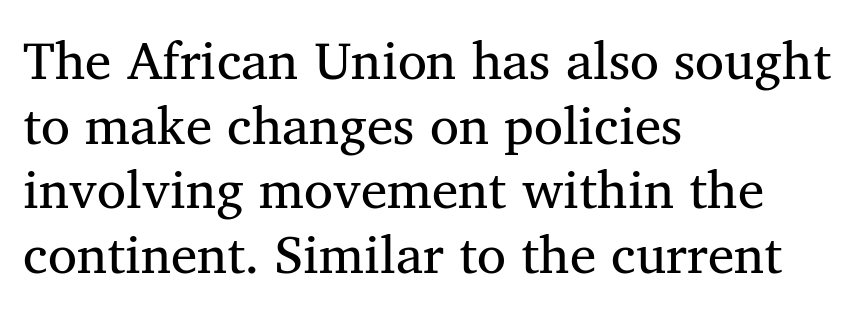
Caption: multi-line text, flush left, ragged right. Do the characters align in a grid? No, the font is proportional. Summary of weight: not heavy and not bold. Examine the stroke ends and you'll spot serifs. Quick note: not italic, upright. Letters rest on an invisible, unmarked baseline.
